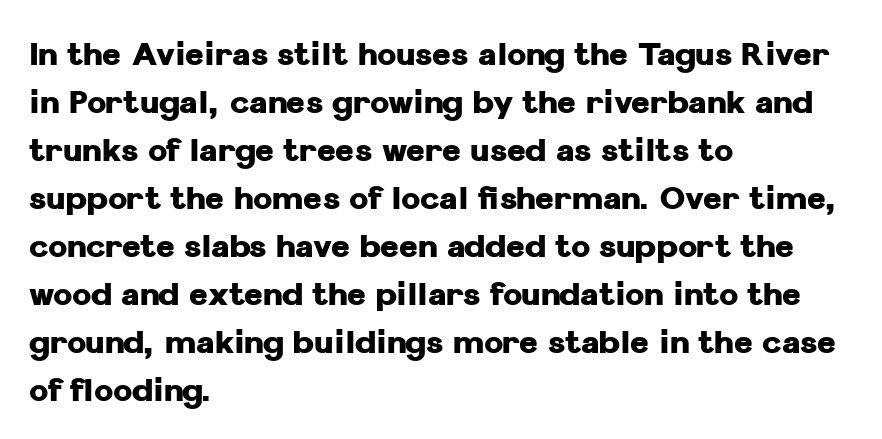
These lines are rendered in a variable-pitch font. These lines stack with their left ends in a neat column. The letters are bold, with thick, heavy strokes. The letters stand upright; this is a roman face. Type without underlining. Honestly, the row spacing looks completely unremarkable.
